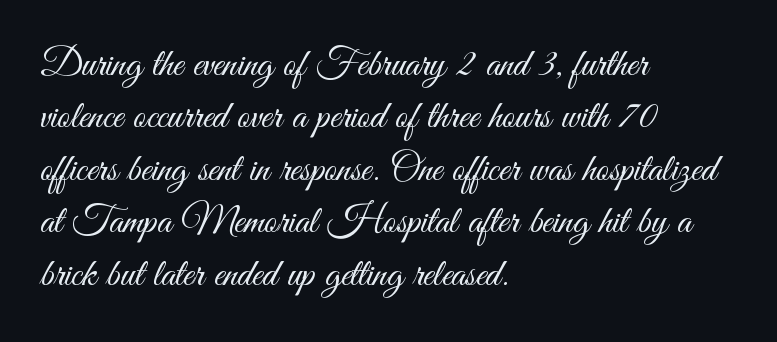
Notice how descenders clear the ascenders below comfortably — that's standard leading. A light-to-regular cut is what we see here. Look at the tracking — it's just the regular setting, nothing added. The foot of each line stays bare and open. To sum up the face: it is a sans, with no serifs.
